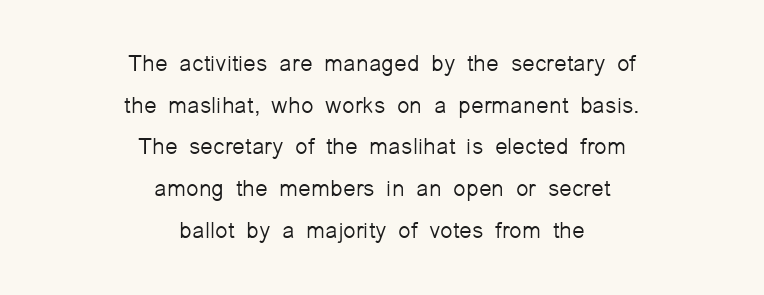
The image shows 23 px text type, upright; set centered, line spacing 1.81x, normal letter spacing, not underlined.
